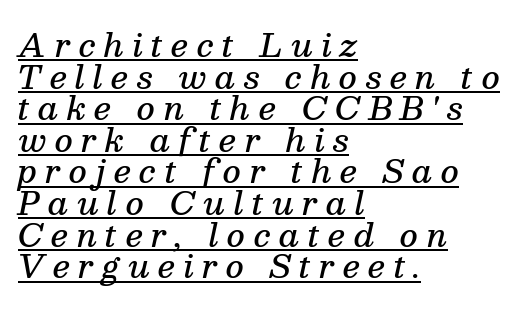
The image shows 31 px semibold serif type, italic (leaning right); set left-aligned, tight line spacing (1.02x), unusually wide letter spacing (+0.27 em), underlined; medium stroke contrast and a medium x-height.
